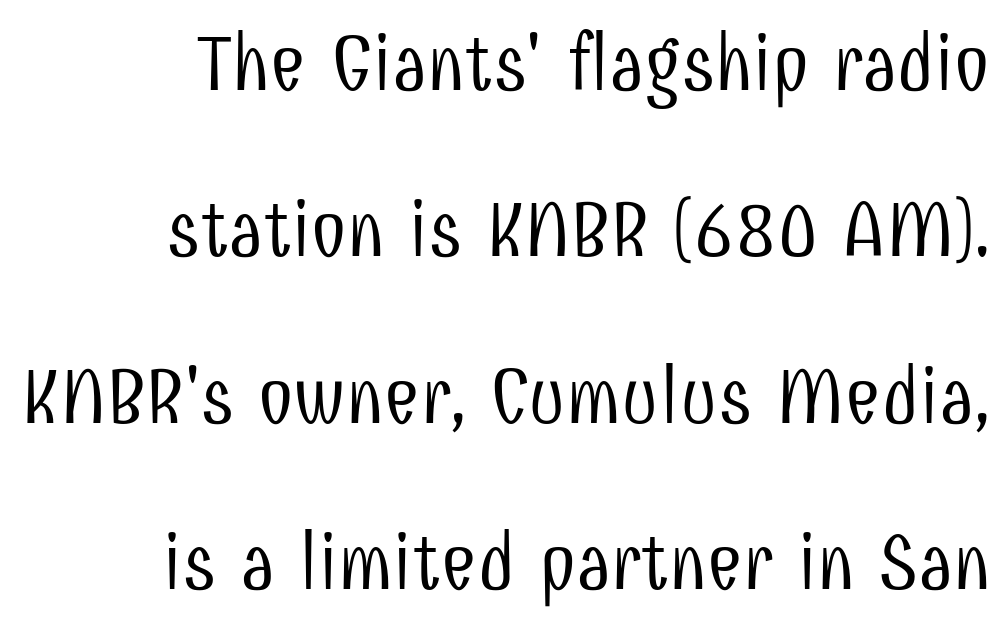
{"serif": "no", "italic": "no", "bold": "no", "weight": "light", "width": "condensed", "stroke_contrast": "low", "x_height": "medium", "monospaced": "no", "underline": "no", "align": "right", "line_spacing": "loose", "line_spacing_ratio": 2.08, "letter_spacing": "normal", "letter_spacing_em": 0.0, "glyph_px": 80}
